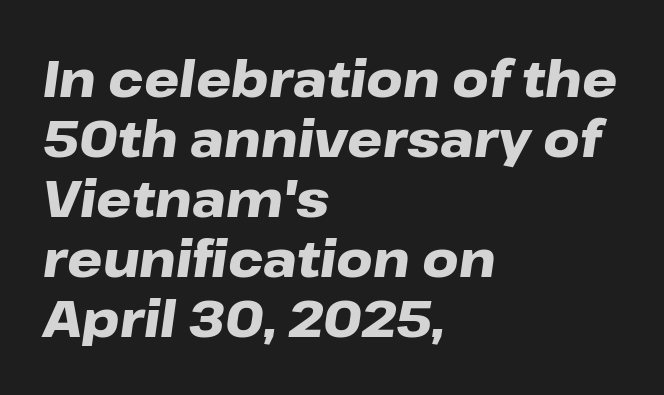
Bare-footed words on every line. The passage shown leans; its letterforms are oblique. Horizontal alignment here is leftward, the default for most running prose. This is heavy type, rendered in bold.
